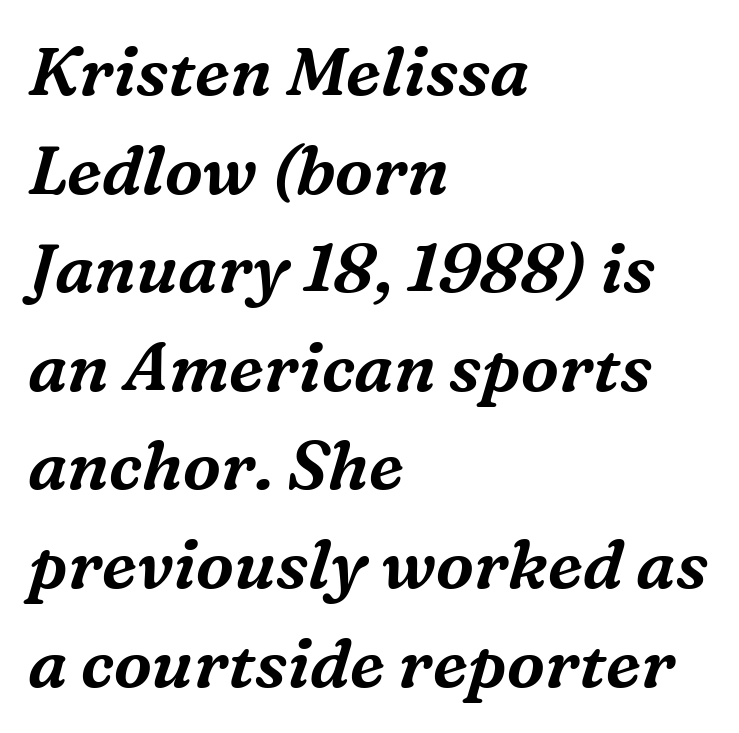
The type family on display is of the serif kind. Every character sits at an angle, as italics do. One glance says typical: line gaps are just what's usual. The passage shown is typed in a proportional face where columns would drift. Default kerning and tracking; the words read as compact shapes.
